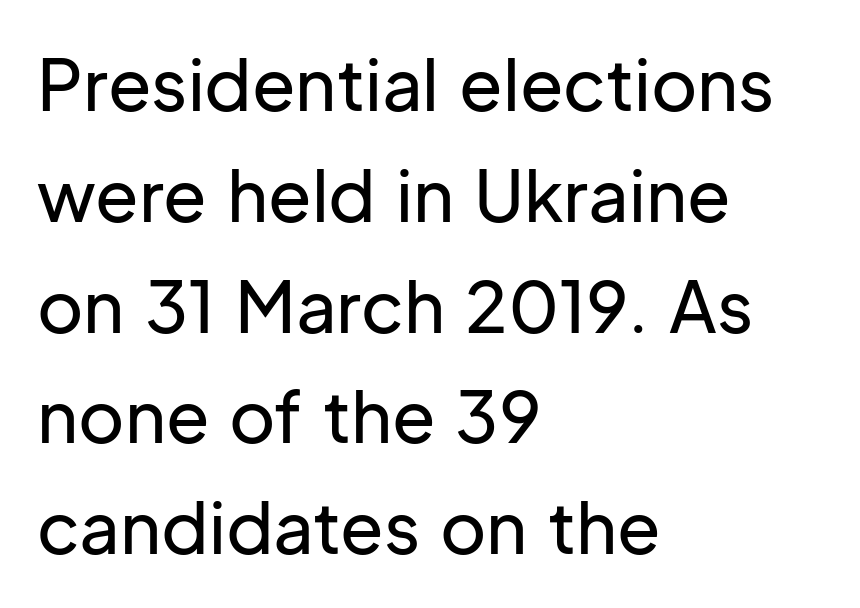
Every stem runs plumb, perpendicular to the baseline. Has an underline been added? It has not. A classic flush-left, rag-right setting is used for this passage. In terms of letterform style, serifs are entirely absent.
